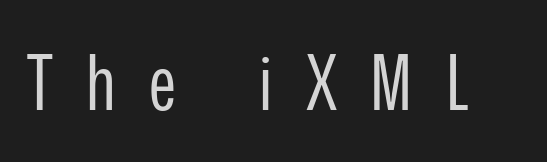
{"serif": "no", "italic": "no", "bold": "no", "weight": "regular", "width": "condensed", "stroke_contrast": "low", "x_height": "medium", "monospaced": "no", "underline": "no", "letter_spacing": "wide", "letter_spacing_em": 0.44, "glyph_px": 76}
